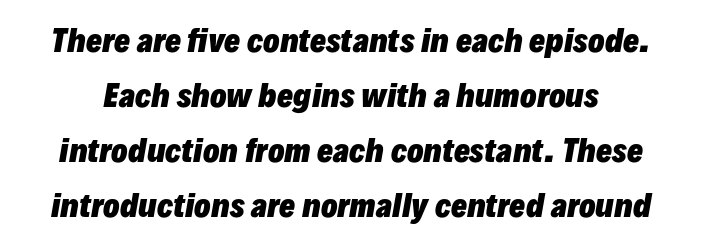
{"italic": "yes", "lean": "right", "slant_degrees": 10, "bold": "yes", "weight": "heavy", "width": "normal", "stroke_contrast": "low", "x_height": "medium", "monospaced": "no", "underline": "no", "line_spacing_ratio": 1.83, "letter_spacing": "normal", "letter_spacing_em": 0.0, "glyph_px": 30}
